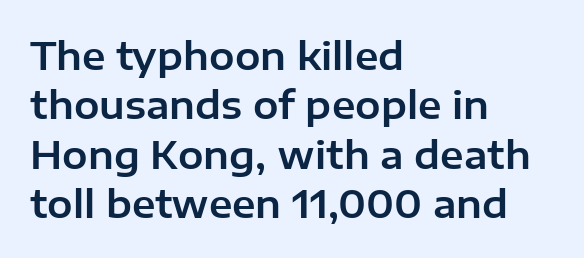
The image shows 38 px sans-serif type, upright; set left-aligned, normal line spacing (1.3x), normal letter spacing, not underlined; low stroke contrast and a medium x-height.
